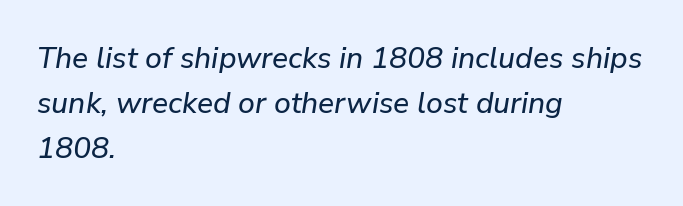
Spacing verdict: proportional, widths tailored to each character. Whoever set this chose a conventional vertical rhythm. The string is rendered with underlining switched off. It's the slanting kind of type.
